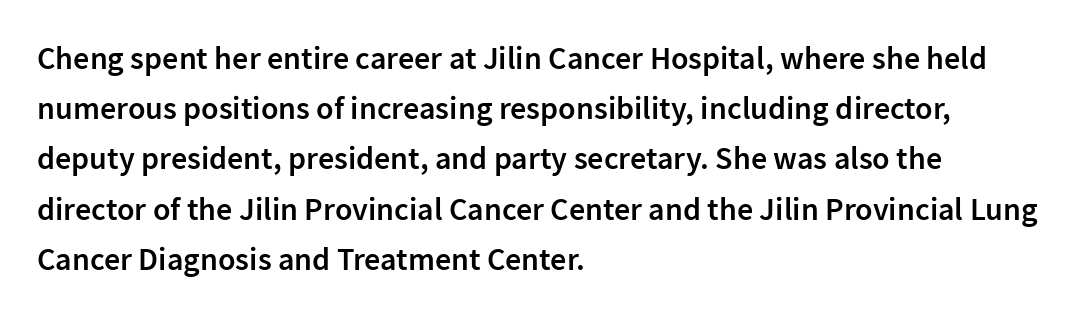
Q: Is the text bold? A: Semi-bold.
Q: Is the text italic (slanted)? A: No, it is upright.
Q: Is the typeface a serif or a sans-serif typeface? A: Sans-serif.
Q: Is the text underlined? A: No.
Q: How is the paragraph aligned? A: Left-aligned.
Q: Is the spacing between letters normal or unusually wide? A: Normal.
Q: Is the spacing between lines tight, normal or loose? A: Normal.
Q: Width (condensed, normal, or wide)? A: Normal.
Q: Stroke contrast? A: Low.
Q: x-height? A: Medium.
Q: Monospaced? A: No.
